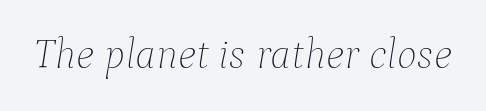
Q: Is the text bold? A: No.
Q: Is the text italic (slanted)? A: Yes, it leans right by about 9 degrees.
Q: Is the text underlined? A: No.
Q: Is the spacing between letters normal or unusually wide? A: Normal.
Q: Width (condensed, normal, or wide)? A: Normal.
Q: Stroke contrast? A: Low.
Q: x-height? A: Medium.
Q: Monospaced? A: No.
